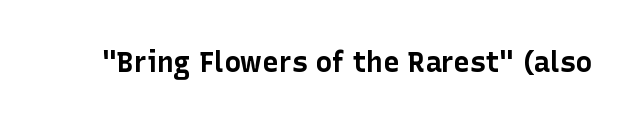
The passage shown is emphatically bold. Observe the ordinary spacing: letters are neighbours, not strangers. Spacing verdict: proportional, widths tailored to each character. The designer went with a sans here, leaving each stem footless. Rule under the text: the space is simply empty.
